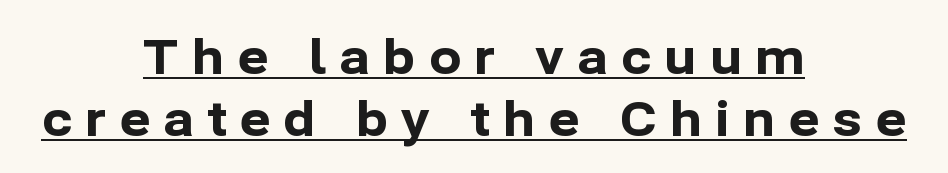
The image shows 48 px bold sans-serif type, upright; set centered, normal line spacing (1.29x), unusually wide letter spacing (+0.27 em), underlined; low stroke contrast and a medium x-height.
